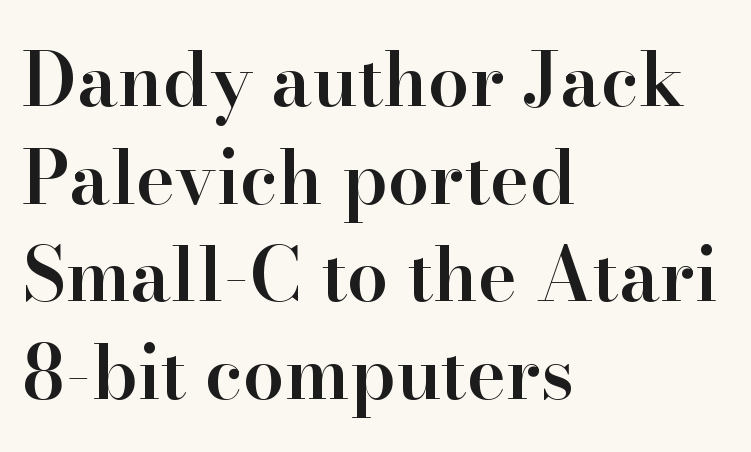
Q: Is the text bold? A: Semi-bold.
Q: Is the text italic (slanted)? A: No, it is upright.
Q: Is the typeface a serif or a sans-serif typeface? A: Serif.
Q: Is the text underlined? A: No.
Q: How is the paragraph aligned? A: Left-aligned.
Q: Is the spacing between letters normal or unusually wide? A: Normal.
Q: Is the spacing between lines tight, normal or loose? A: Normal.
Q: Width (condensed, normal, or wide)? A: Normal.
Q: Stroke contrast? A: High.
Q: x-height? A: Small.
Q: Monospaced? A: No.
